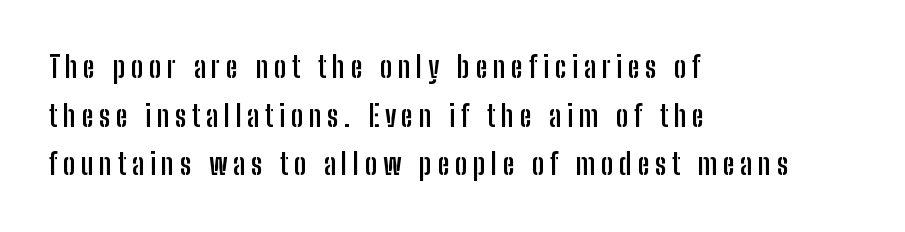
The image shows 29 px semibold, condensed sans-serif type, upright; set left-aligned, normal line spacing (1.68x), unusually wide letter spacing (+0.2 em), not underlined; low stroke contrast and a medium x-height.
